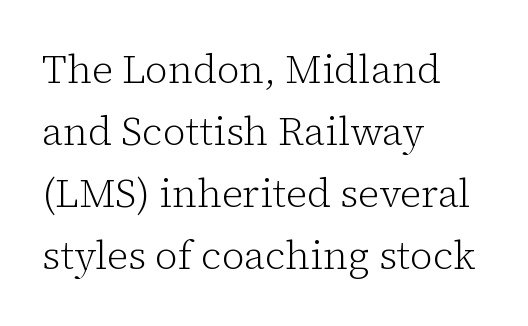
{"serif": "yes", "italic": "no", "bold": "no", "weight": "light", "width": "normal", "stroke_contrast": "low", "x_height": "medium", "monospaced": "no", "underline": "no", "align": "left", "line_spacing": "normal", "line_spacing_ratio": 1.59, "letter_spacing": "normal", "letter_spacing_em": 0.0, "glyph_px": 39}
